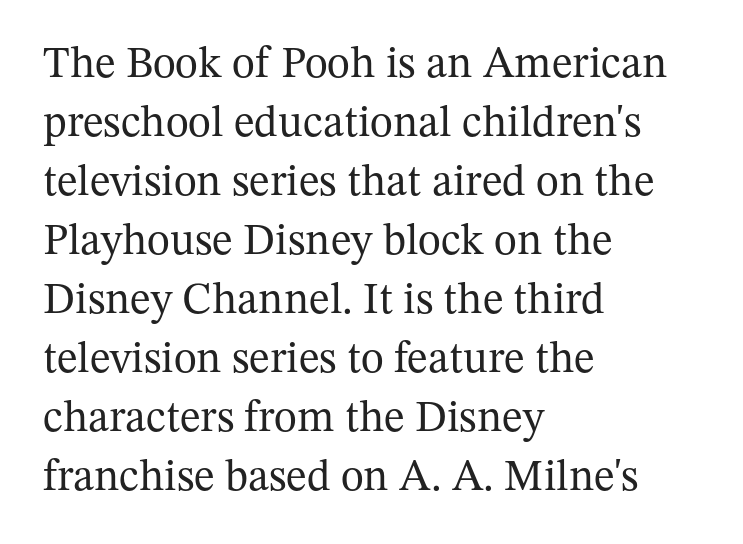
{"serif": "yes", "italic": "no", "bold": "no", "weight": "regular", "width": "normal", "stroke_contrast": "medium", "x_height": "medium", "monospaced": "no", "underline": "no", "align": "left", "line_spacing": "normal", "line_spacing_ratio": 1.34, "letter_spacing": "normal", "letter_spacing_em": 0.0, "glyph_px": 44}
